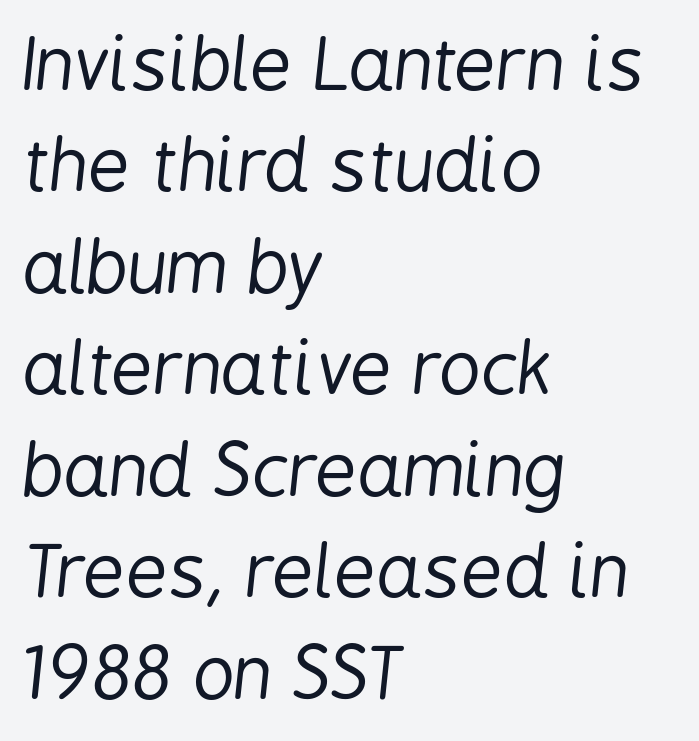
Normally led — the rows are evenly, conventionally spaced. This rendering features lettering with no underline. Nobody touched the tracking dial on this one. Would a proofreader flag this as italicized? Yes. Unbolded letterforms with no extra heft. This sample has the flowing, uneven cadence of proportional lettering.
